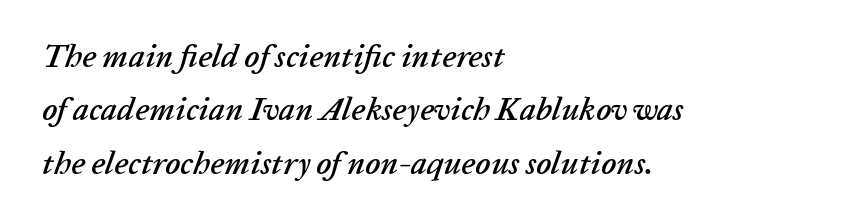
Each letter keeps its own natural width here, so spacing adapts to shape. Beneath every word, the page is bare. The lines sit at an ordinary, default distance from one another. Where is the straight margin? On the left. This rendering leaves character spacing at its baseline value.
